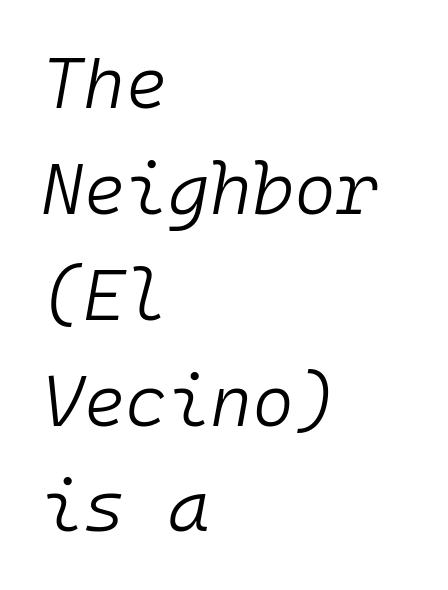
{"italic": "yes", "lean": "right", "slant_degrees": 10, "bold": "no", "weight": "light", "width": "normal", "stroke_contrast": "low", "x_height": "medium", "monospaced": "yes", "underline": "no", "align": "left", "line_spacing": "normal", "line_spacing_ratio": 1.47, "letter_spacing": "normal", "letter_spacing_em": 0.0, "glyph_px": 72}
